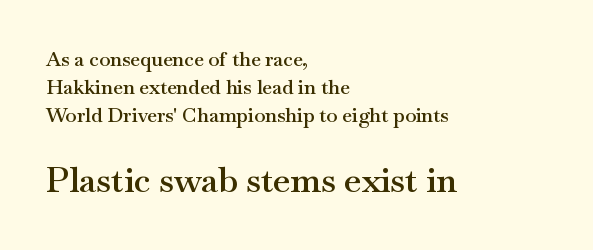
Designer's note — italics off, roman on. Does the bottom block carry the larger type? Yes, it does. Bare-footed words on every line. Each letter's strokes conclude with small projecting serifs. Layout note: lines flush left.
